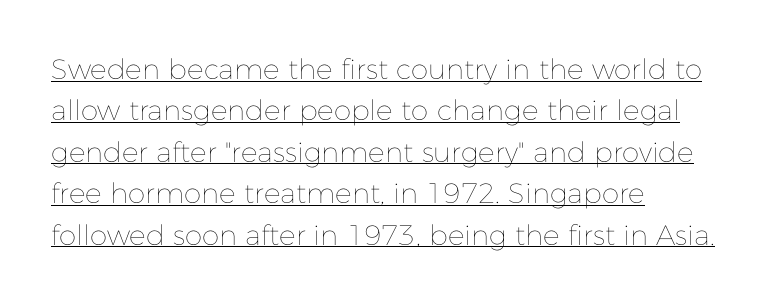
{"italic": "no", "bold": "no", "weight": "thin", "width": "normal", "stroke_contrast": "low", "x_height": "medium", "monospaced": "no", "underline": "yes", "align": "left", "line_spacing": "normal", "line_spacing_ratio": 1.48, "letter_spacing": "normal", "letter_spacing_em": 0.0, "glyph_px": 28}
